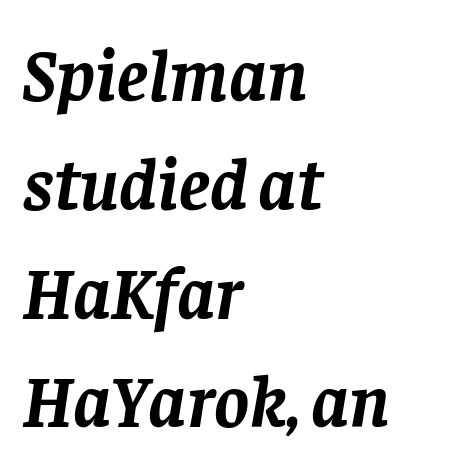
Q: Is the text bold? A: Yes.
Q: Is the text italic (slanted)? A: Yes, it leans right by about 8 degrees.
Q: Is the typeface a serif or a sans-serif typeface? A: Serif.
Q: Is the text underlined? A: No.
Q: How is the paragraph aligned? A: Left-aligned.
Q: Is the spacing between letters normal or unusually wide? A: Normal.
Q: Is the spacing between lines tight, normal or loose? A: Normal.
Q: Width (condensed, normal, or wide)? A: Normal.
Q: Stroke contrast? A: Low.
Q: x-height? A: Large.
Q: Monospaced? A: No.
